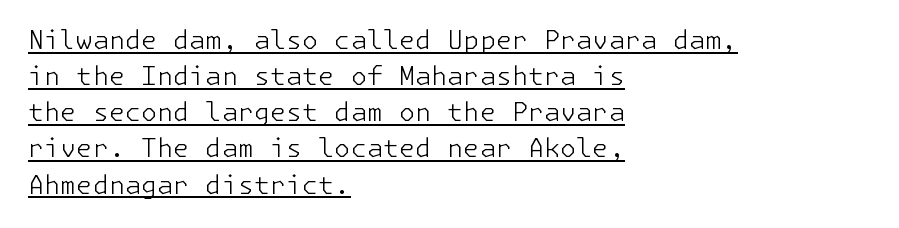
Q: Is the text bold? A: No.
Q: Is the text italic (slanted)? A: No, it is upright.
Q: Is the text underlined? A: Yes.
Q: How is the paragraph aligned? A: Left-aligned.
Q: Is the spacing between letters normal or unusually wide? A: Normal.
Q: Is the spacing between lines tight, normal or loose? A: Normal.
